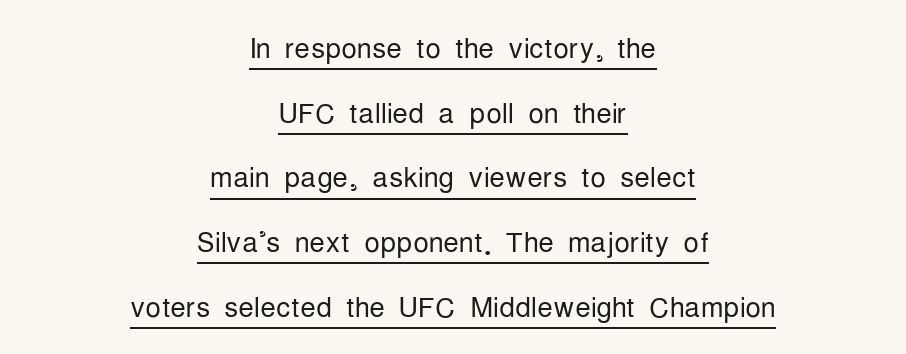
Q: Is the text bold? A: No.
Q: Is the text italic (slanted)? A: No, it is upright.
Q: Is the typeface a serif or a sans-serif typeface? A: Sans-serif.
Q: Is the text underlined? A: Yes.
Q: How is the paragraph aligned? A: Centered.
Q: Is the spacing between letters normal or unusually wide? A: Normal.
Q: Is the spacing between lines tight, normal or loose? A: Normal.
Q: Width (condensed, normal, or wide)? A: Condensed.
Q: Stroke contrast? A: Low.
Q: x-height? A: Medium.
Q: Monospaced? A: No.
